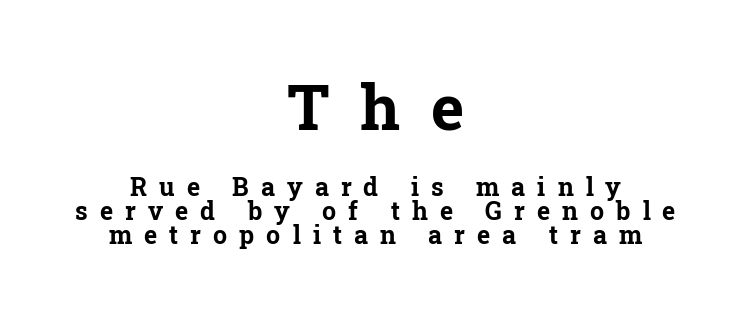
The image shows 63 px bold serif type, upright; set centered, tight line spacing (0.97x), unusually wide letter spacing (+0.48 em), not underlined; the first (top) block is 2.52x larger; low stroke contrast and a medium x-height.
